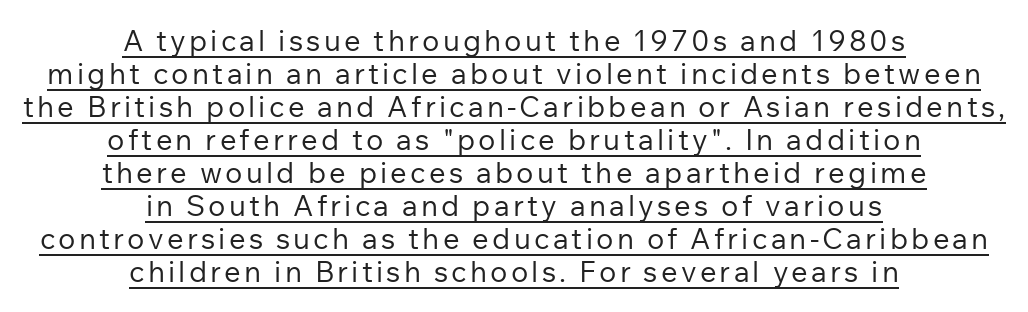
Posture: upright roman. The lettering is marked with a stroke running underneath it. Where is the straight margin? There isn't one; the lines are centered. No chunkiness to these letters — they're not bold.
